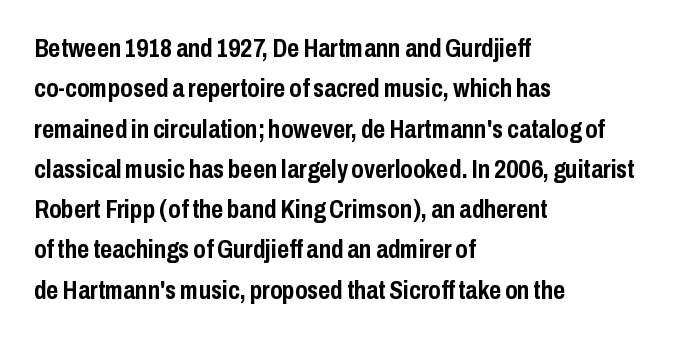
Q: Is the text bold? A: Yes.
Q: Is the text italic (slanted)? A: No, it is upright.
Q: Is the text underlined? A: No.
Q: How is the paragraph aligned? A: Left-aligned.
Q: Is the spacing between letters normal or unusually wide? A: Normal.
Q: Is the spacing between lines tight, normal or loose? A: Normal.
